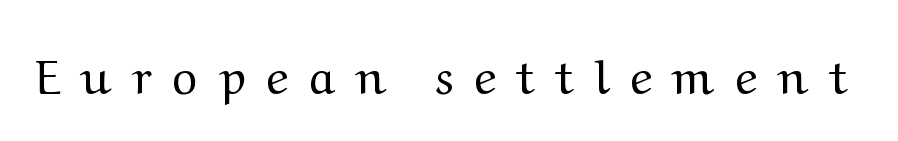
The line texture is sparse and dotted thanks to wide tracking. Varying glyph widths throughout — classic text-font behaviour. Ink coverage per letter is moderate at most. Clear beneath every line of the passage.
